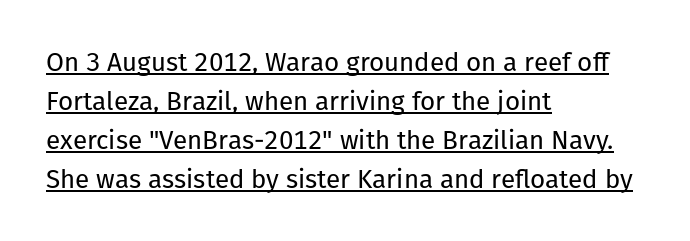
Decoration check: the copy is underlined. No italicization has been applied; the sample stays upright. Stems here are at most as thick as an everyday book face. The typesetter chose a ragged-right arrangement here.
